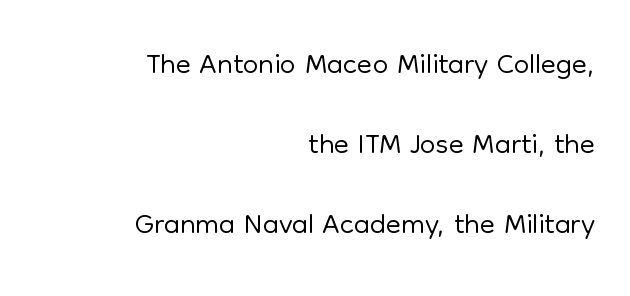
Right-aligned paragraph, ragged on the left. The type sits square on the baseline with zero lean. Plain, unruled lines of type. Words appear dense and cohesive because spacing is normal. Look at the bottom of the vertical strokes: they stop flat, with no serifs. Think standard paragraph weight, or any step lighter than that.
